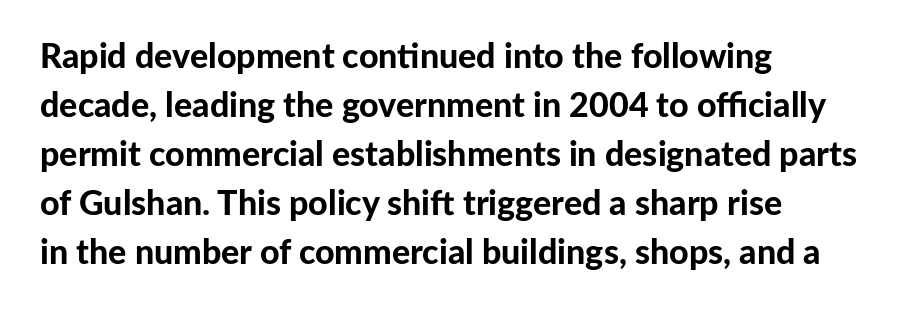
Q: Is the text bold? A: Yes.
Q: Is the text italic (slanted)? A: No, it is upright.
Q: Is the typeface a serif or a sans-serif typeface? A: Sans-serif.
Q: Is the text underlined? A: No.
Q: How is the paragraph aligned? A: Left-aligned.
Q: Is the spacing between letters normal or unusually wide? A: Normal.
Q: Is the spacing between lines tight, normal or loose? A: Normal.
Q: Width (condensed, normal, or wide)? A: Normal.
Q: Stroke contrast? A: Low.
Q: x-height? A: Medium.
Q: Monospaced? A: No.
